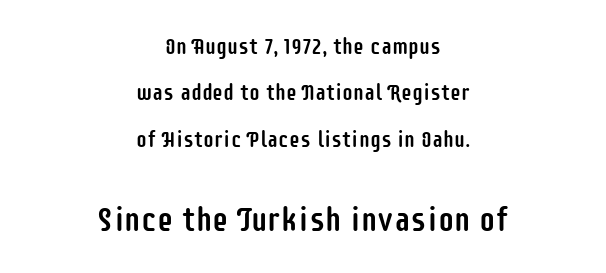
{"serif": "no", "italic": "no", "width": "condensed", "stroke_contrast": "low", "x_height": "large", "monospaced": "no", "underline": "no", "align": "center", "line_spacing": "loose", "line_spacing_ratio": 2.11, "letter_spacing": "normal", "letter_spacing_em": 0.0, "larger_block": "second", "size_ratio": 1.5, "glyph_px": 33}
